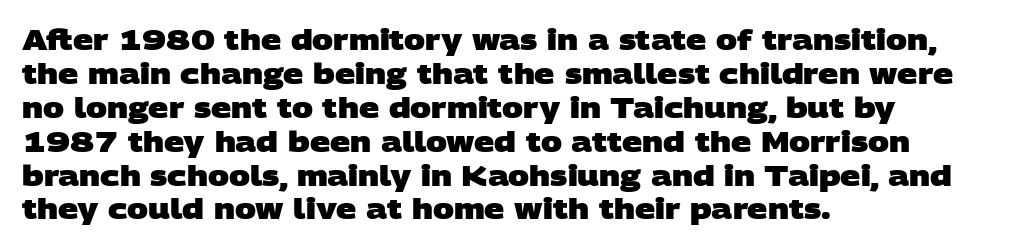
Do the characters align in a grid? No, the font is proportional. The text block is weighted toward the left margin, trailing off unevenly rightward. This is sans-serif lettering, the kind often seen on screens and signage. The sample has been set heavy, in full bold.
